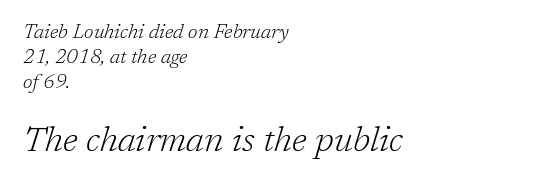
The designer gave the closing block more size than the opening block. This rendering features lettering with no underline. Letterform terminals end in serifs throughout the passage. If you drew a ruler down the left edge, every line would touch it. Bold? No — there's no thickening of the strokes. No extra tracking has been applied to these lines.
